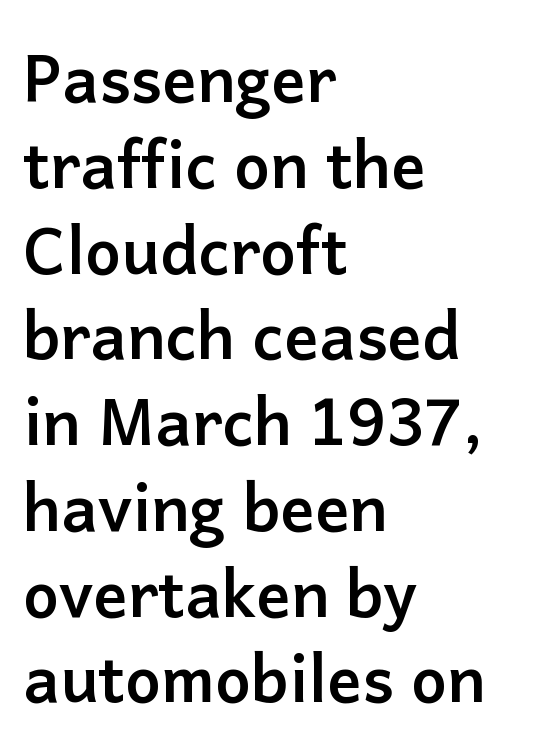
Q: Is the text bold? A: Yes.
Q: Is the text italic (slanted)? A: No, it is upright.
Q: Is the typeface a serif or a sans-serif typeface? A: Sans-serif.
Q: Is the text underlined? A: No.
Q: How is the paragraph aligned? A: Left-aligned.
Q: Is the spacing between letters normal or unusually wide? A: Normal.
Q: Is the spacing between lines tight, normal or loose? A: Normal.
Q: Width (condensed, normal, or wide)? A: Normal.
Q: Stroke contrast? A: Low.
Q: x-height? A: Medium.
Q: Monospaced? A: No.
